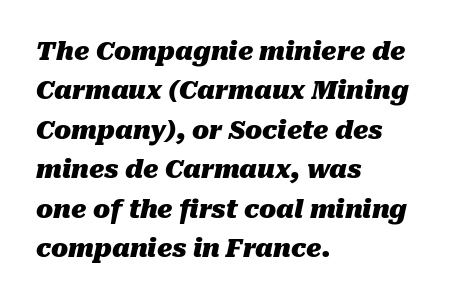
The image shows 25 px bold type, italic (leaning right); set left-aligned, normal line spacing (1.58x), normal letter spacing, not underlined.
